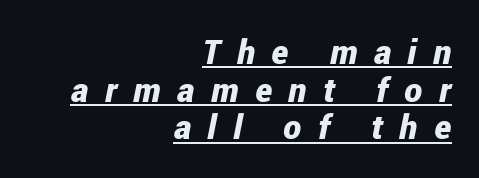
The image shows 34 px bold, condensed type, italic (leaning right); set right-aligned, tight line spacing (1.11x), unusually wide letter spacing (+0.49 em), underlined; low stroke contrast and a medium x-height.
